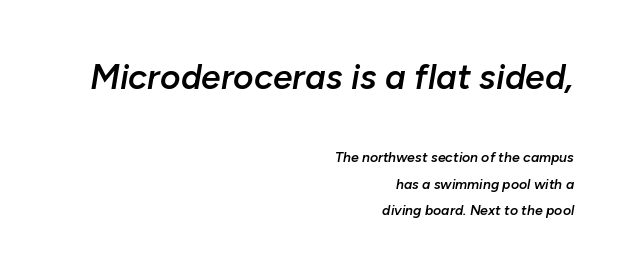
Q: Is the text bold? A: Semi-bold.
Q: Is the text italic (slanted)? A: Yes, it leans right by about 10 degrees.
Q: Is the text underlined? A: No.
Q: How is the paragraph aligned? A: Right-aligned.
Q: Is the spacing between letters normal or unusually wide? A: Normal.
Q: Which block of text is set in a larger size, the first (top) or the second (bottom)? A: The first (top) one.
Q: Width (condensed, normal, or wide)? A: Normal.
Q: Stroke contrast? A: Low.
Q: x-height? A: Medium.
Q: Monospaced? A: No.
